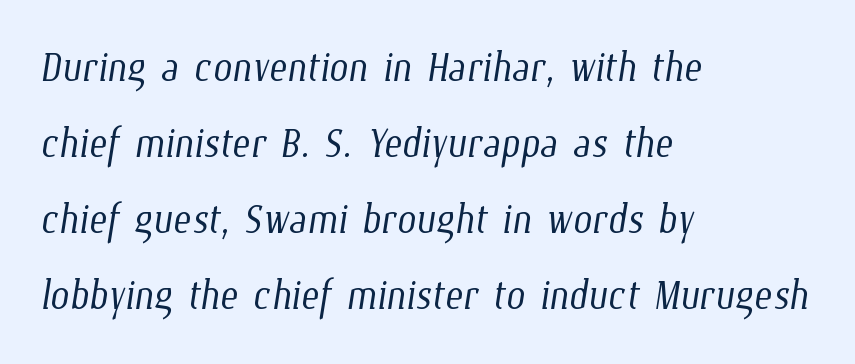
The letters advance in unequal steps, a hallmark of proportional type. Plain, unruled lines of type. Every row of glyphs begins at an identical x-position on the left. Whoever set this chose a conventional vertical rhythm.
